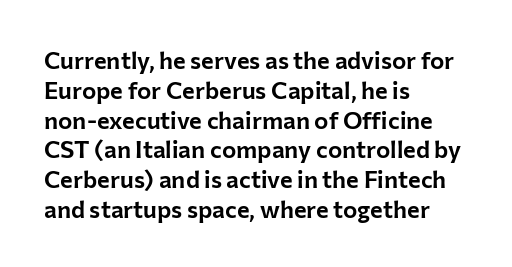
The image shows 24 px text type, upright; set left-aligned, line spacing 1.24x, normal letter spacing, not underlined.
